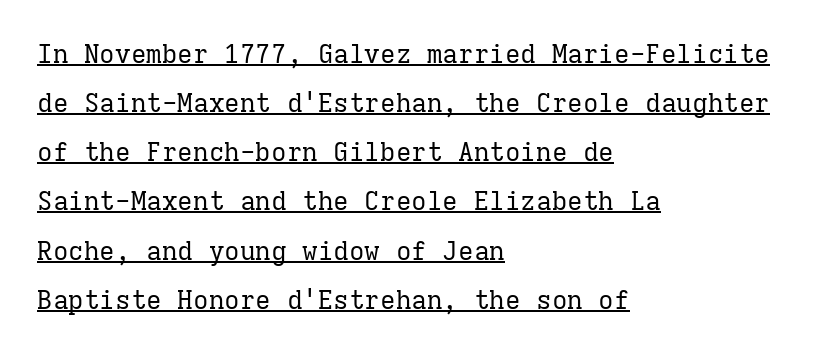
Line beginnings align vertically; line endings do not. The letterforms sit shoulder to shoulder at normal distance. The weight would be labelled regular, book, light, or lighter still. Glance below the letters and you will spot a drawn line. Characters remain perfectly vertical along every line.
